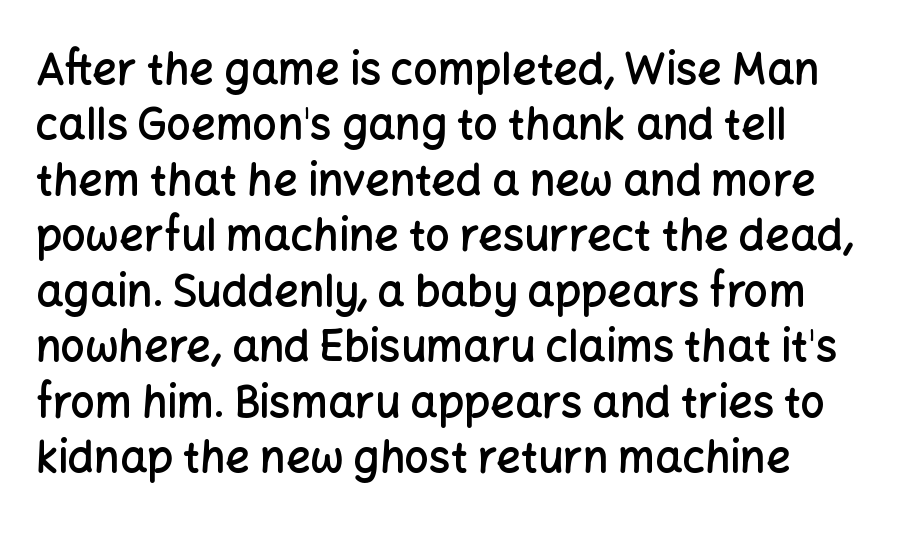
Descenders are the only things crossing below the line. Regular leading. This sample uses an upright cut, with every glyph sitting square on the baseline. The rendering anchors every line to the left-hand side. The glyphs in this specimen are sans serif. I'd describe the lettering as semibold — firm but not a full bold.
